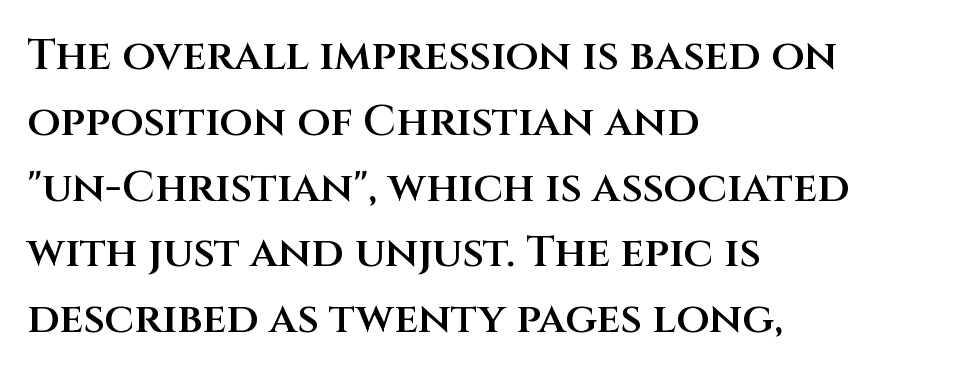
{"serif": "no", "italic": "no", "bold": "semi", "weight": "semibold", "width": "normal", "stroke_contrast": "medium", "x_height": "large", "monospaced": "no", "underline": "no", "align": "left", "line_spacing": "normal", "line_spacing_ratio": 1.53, "letter_spacing": "normal", "letter_spacing_em": 0.0, "glyph_px": 43}
